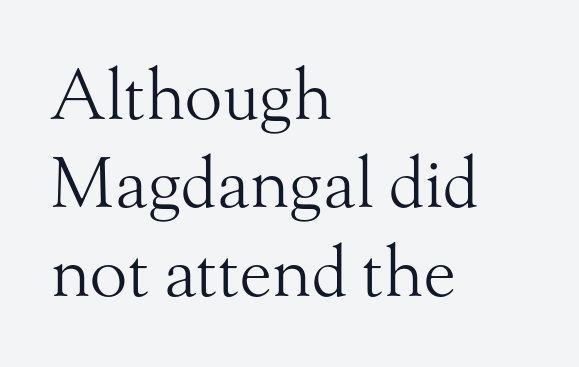
Vertical spacing — default. Weight: in the light-to-regular range. Glance below the letters and you will spot only blank space. The rendering anchors every line to the left-hand side. Is this a sans? No — the strokes have serifs. No extra tracking has been applied to these lines.
